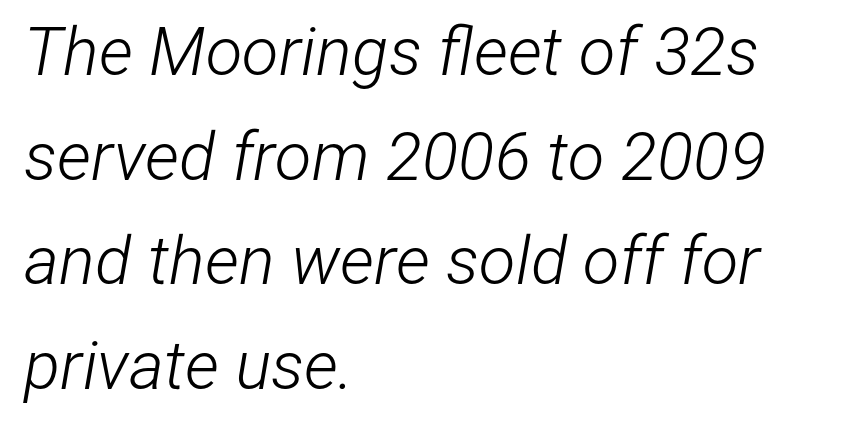
Each letter keeps its own natural width here, so spacing adapts to shape. The face used here is rendered with its standard letterfit. The font sits on the lighter half of the weight spectrum, regular included. One glance says typical: line gaps are just what's usual. Casual observation: everything's shoved over to the left. Letters rest on an invisible, unmarked baseline.
